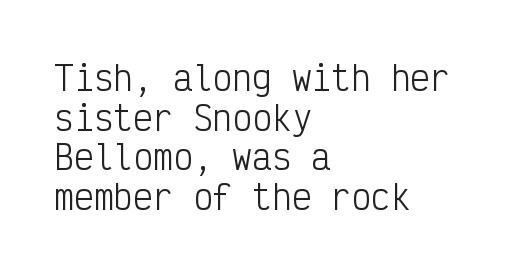
The type is set solid horizontally, with unmodified tracking. The passage shown is not bold in any degree. Posture: upright roman. Decoration check: the copy has no underline. Are there feet on the stems? There aren't — it's a sans. The letters march in equal steps, a hallmark of fixed-pitch type.
